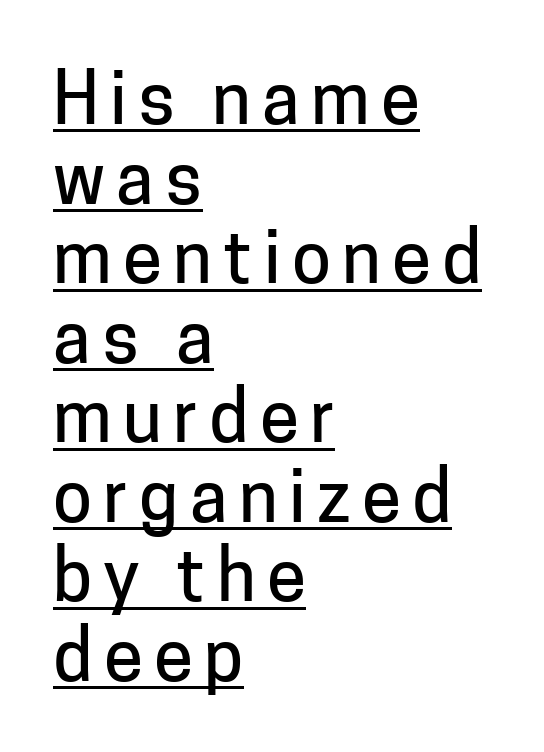
The image shows 71 px sans-serif type, upright; set left-aligned, tight line spacing (1.12x), underlined; low stroke contrast and a medium x-height.
